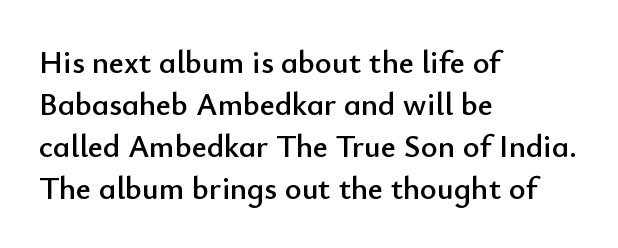
The image shows 32 px sans-serif type, upright; set left-aligned, normal line spacing (1.31x), normal letter spacing, not underlined; low stroke contrast and a small x-height.
